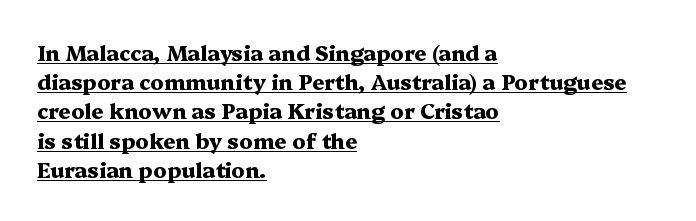
Reading down the column, the eye jumps a familiar distance to each next line. Strong, thick strokes mark this as bold type. One-word summary of the alignment: left. These characters rest on top of a visible drawn line. Look at the tracking — it's just the regular setting, nothing added. A roman cut, with each character standing at attention.
